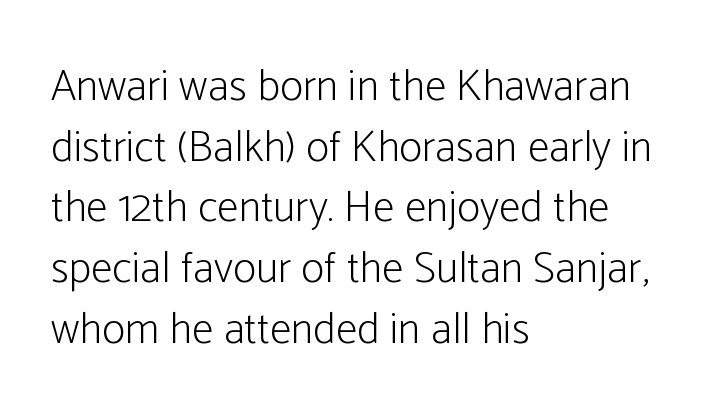
The image shows 44 px light, condensed sans-serif type, upright; set left-aligned, normal line spacing (1.38x), normal letter spacing, not underlined; low stroke contrast and a medium x-height.
